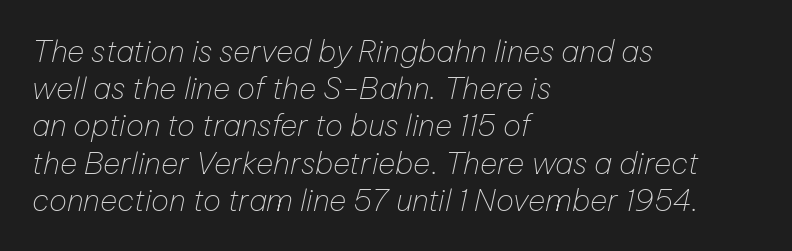
The image shows 30 px thin type, italic (leaning right); set left-aligned, line spacing 1.24x, normal letter spacing, not underlined; low stroke contrast and a medium x-height.
